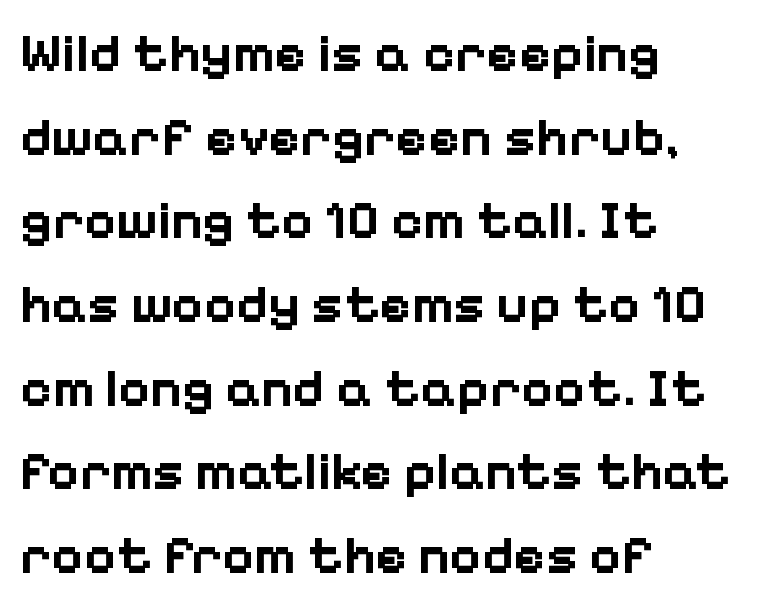
{"serif": "no", "italic": "no", "bold": "yes", "weight": "bold", "width": "normal", "stroke_contrast": "low", "x_height": "medium", "monospaced": "no", "underline": "no", "align": "left", "line_spacing": "normal", "line_spacing_ratio": 1.55, "letter_spacing": "normal", "letter_spacing_em": 0.0, "glyph_px": 54}
